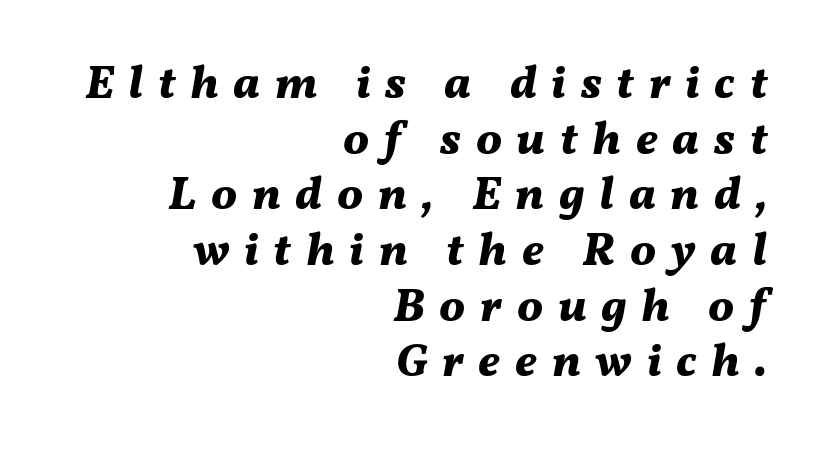
Q: Is the text bold? A: Yes.
Q: Is the text italic (slanted)? A: Yes, it leans right by about 11 degrees.
Q: Is the text underlined? A: No.
Q: How is the paragraph aligned? A: Right-aligned.
Q: Is the spacing between letters normal or unusually wide? A: Unusually wide.
Q: Width (condensed, normal, or wide)? A: Normal.
Q: Stroke contrast? A: Medium.
Q: x-height? A: Medium.
Q: Monospaced? A: No.
